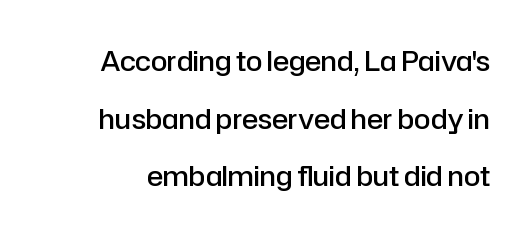
Nobody touched the tracking dial on this one. What's the leading like? Stretched, with rows far apart. How heavy is the stroke? Medium-heavy — a semibold, shy of bold. Rule under the text: the space is simply empty.
